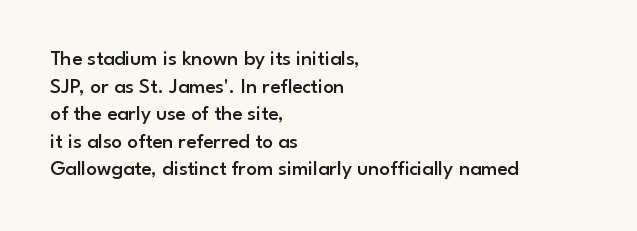
This sample uses plain, unmodified letter spacing. The foot of each line stays bare and open. The leading is moderate, giving the passage an even texture. A somewhat darkened texture: the type is semibold rather than bold.
